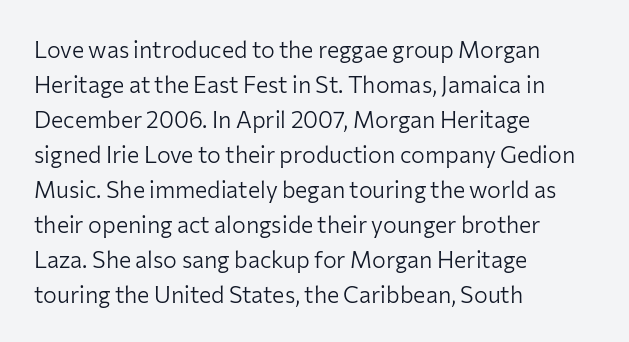
Q: Is the text bold? A: No.
Q: Is the text italic (slanted)? A: No, it is upright.
Q: Is the text underlined? A: No.
Q: How is the paragraph aligned? A: Left-aligned.
Q: Is the spacing between letters normal or unusually wide? A: Normal.
Q: Is the spacing between lines tight, normal or loose? A: Normal.
